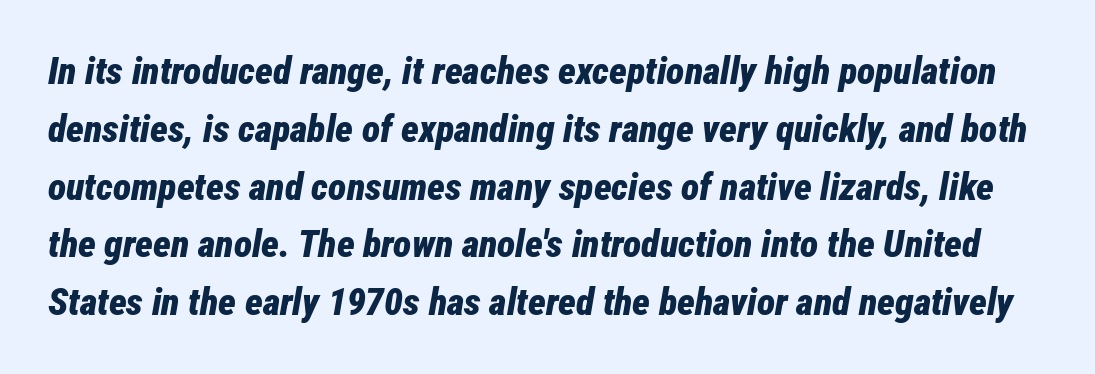
Words appear dense and cohesive because spacing is normal. Character widths vary here, with narrow letters taking less room than wide ones. Designer's note — italics engaged. Horizontal bands of white between lines are of average thickness. The string is rendered with underlining switched off.
